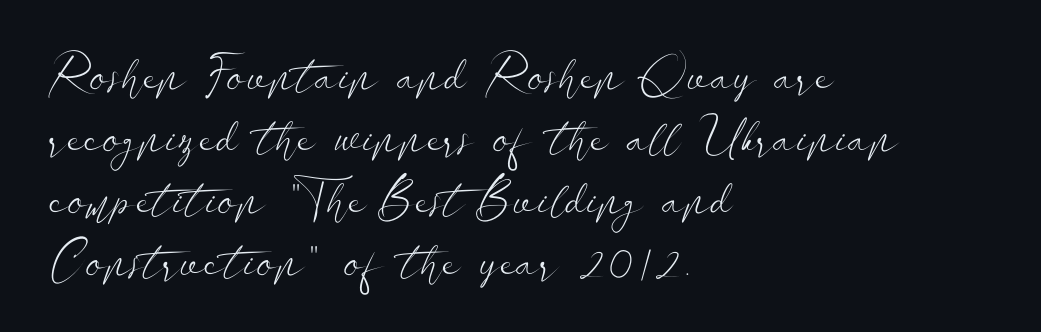
Honestly, the letter spacing is just normal — you wouldn't notice it. Think of a printed novel: that variable character pitch is what you see here. Note: no serifs on the glyphs. Is the type heavy? It reads as light-to-regular instead.
